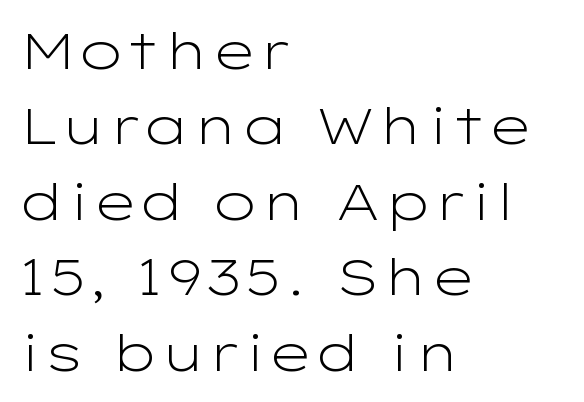
Grotesque or geometric, the face here clearly has no serifs. A typesetter would mark this as roman, not italic. Short note: letters normally spaced. Does the leading feel generous? No, just average. Looks like regular typesetting: each glyph gets only the width it needs. Quick note: underline off.
